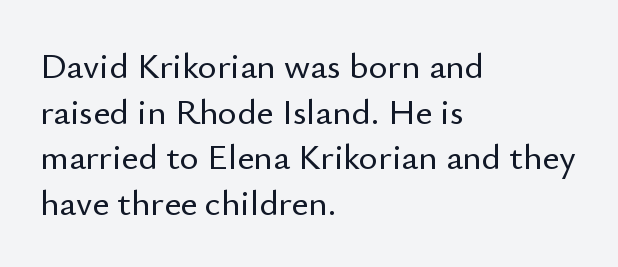
Here the designer chose a conventional face with non-uniform glyph widths. Decoration check: the copy has no underline. No italicization has been applied; the sample stays upright. Tracking here is standard; glyphs follow each other at the usual distance. The paragraph has a hard left edge and a soft right edge. The passage shown stacks its lines at a standard gap.
